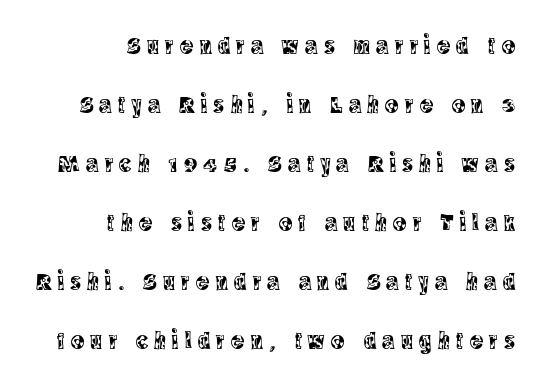
{"italic": "no", "underline": "no", "align": "right", "line_spacing": "loose", "line_spacing_ratio": 2.36, "letter_spacing": "wide", "letter_spacing_em": 0.25, "glyph_px": 25}
